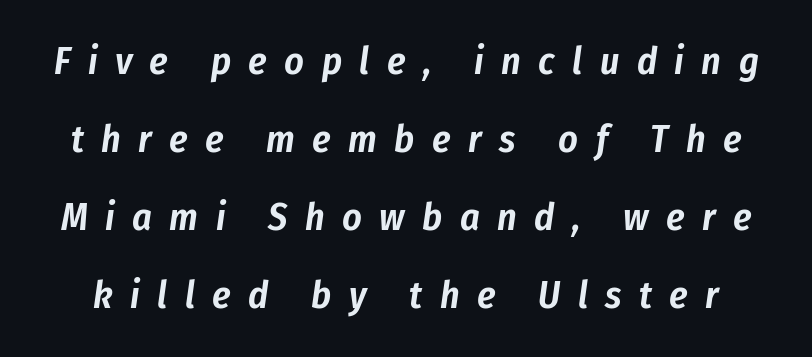
Widely set lines give the paragraph a tall, airy silhouette. Words float on clear page, feet unadorned. This sample has the flowing, uneven cadence of proportional lettering. Tracking here is generous; glyphs stand well apart from one another.
